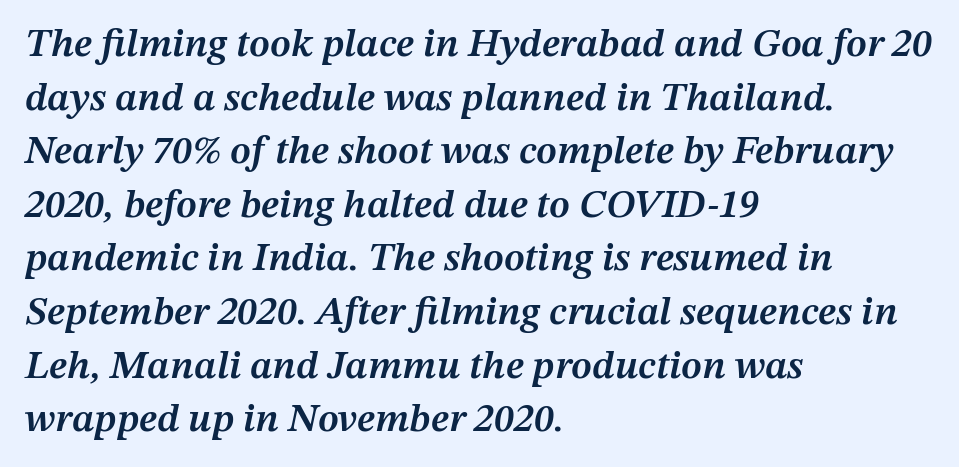
The image shows 40 px semibold type, italic (leaning right); set left-aligned, normal line spacing (1.34x), normal letter spacing, not underlined; medium stroke contrast and a medium x-height.
